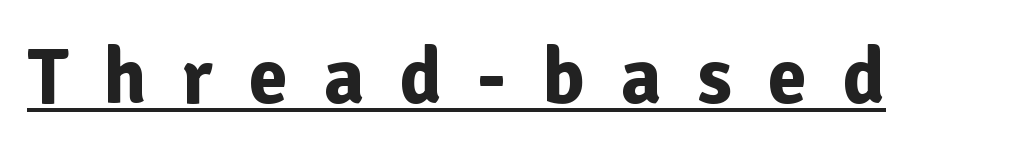
The image shows 80 px bold sans-serif type, upright; set unusually wide letter spacing (+0.44 em), underlined; low stroke contrast and a medium x-height.
